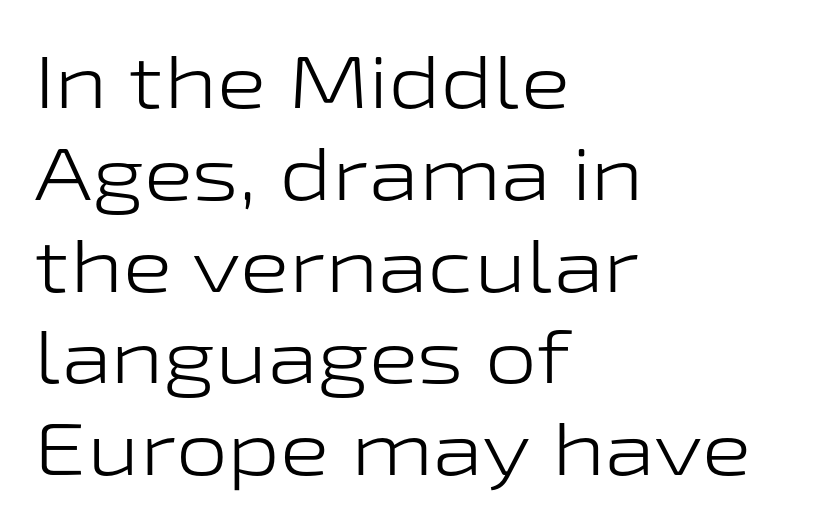
The image shows 74 px light, wide sans-serif type, upright; set left-aligned, line spacing 1.24x, normal letter spacing, not underlined; low stroke contrast and a medium x-height.
